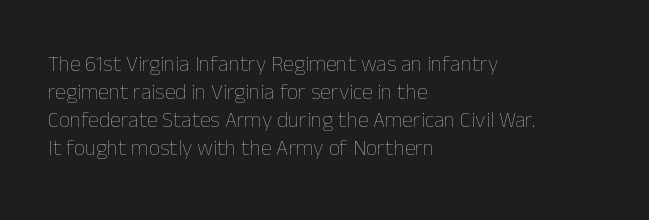
{"italic": "no", "bold": "no", "underline": "no", "align": "left", "line_spacing": "normal", "line_spacing_ratio": 1.28, "letter_spacing": "normal", "letter_spacing_em": 0.0, "glyph_px": 22}
